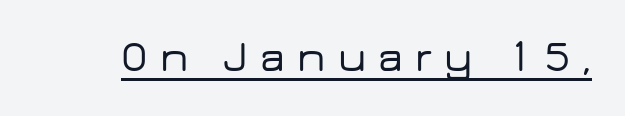
{"serif": "no", "italic": "no", "width": "wide", "stroke_contrast": "low", "x_height": "medium", "monospaced": "no", "underline": "yes", "letter_spacing": "wide", "letter_spacing_em": 0.28, "glyph_px": 43}
